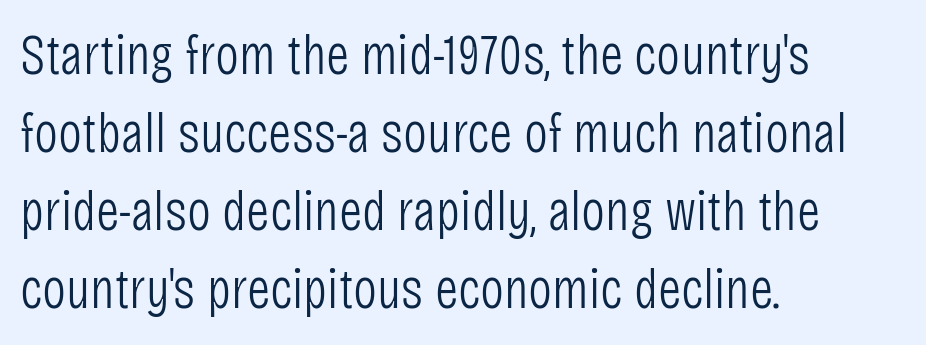
Q: Is the text bold? A: No.
Q: Is the text italic (slanted)? A: No, it is upright.
Q: Is the typeface a serif or a sans-serif typeface? A: Sans-serif.
Q: Is the text underlined? A: No.
Q: How is the paragraph aligned? A: Left-aligned.
Q: Is the spacing between letters normal or unusually wide? A: Normal.
Q: Is the spacing between lines tight, normal or loose? A: Normal.
Q: Width (condensed, normal, or wide)? A: Condensed.
Q: Stroke contrast? A: Low.
Q: x-height? A: Large.
Q: Monospaced? A: No.
